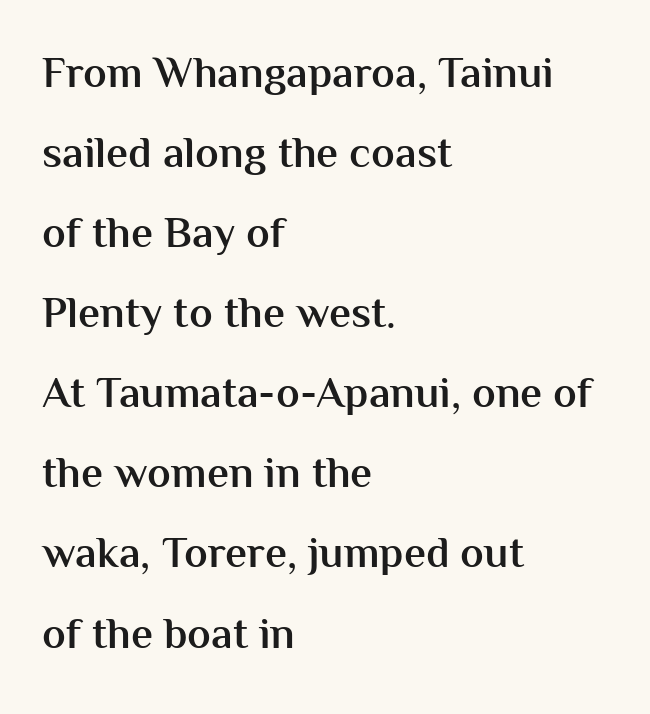
Q: Is the text bold? A: Semi-bold.
Q: Is the text italic (slanted)? A: No, it is upright.
Q: Is the typeface a serif or a sans-serif typeface? A: Sans-serif.
Q: Is the text underlined? A: No.
Q: How is the paragraph aligned? A: Left-aligned.
Q: Is the spacing between letters normal or unusually wide? A: Normal.
Q: Width (condensed, normal, or wide)? A: Normal.
Q: Stroke contrast? A: Medium.
Q: x-height? A: Medium.
Q: Monospaced? A: No.
